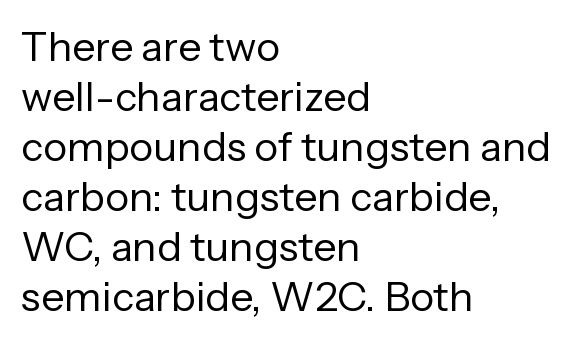
Q: Is the text bold? A: No.
Q: Is the text italic (slanted)? A: No, it is upright.
Q: Is the typeface a serif or a sans-serif typeface? A: Sans-serif.
Q: Is the text underlined? A: No.
Q: How is the paragraph aligned? A: Left-aligned.
Q: Is the spacing between letters normal or unusually wide? A: Normal.
Q: Width (condensed, normal, or wide)? A: Normal.
Q: Stroke contrast? A: Low.
Q: x-height? A: Medium.
Q: Monospaced? A: No.
